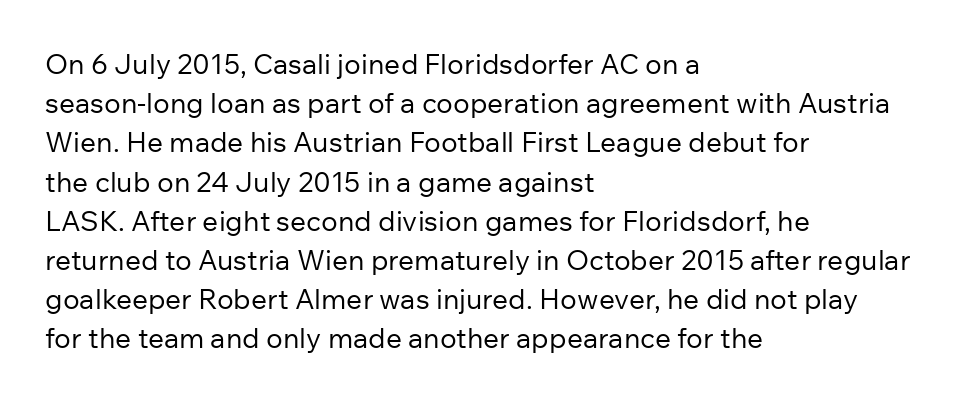
Vertically, the passage feels balanced, rows spaced as you'd expect. You can tell it's not italic because the verticals are truly vertical. This is sans-serif lettering, the kind often seen on screens and signage. Descenders are the only things crossing below the line.
